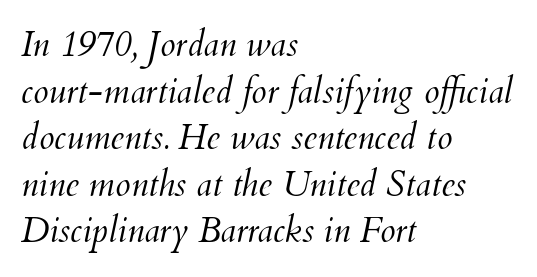
{"italic": "yes", "lean": "right", "slant_degrees": 12, "bold": "no", "weight": "light", "width": "normal", "stroke_contrast": "medium", "x_height": "small", "monospaced": "no", "underline": "no", "align": "left", "line_spacing": "normal", "line_spacing_ratio": 1.33, "letter_spacing": "normal", "letter_spacing_em": 0.0, "glyph_px": 35}
